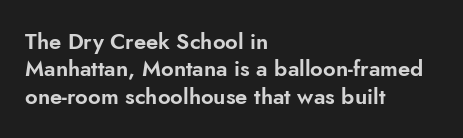
{"italic": "no", "underline": "no", "align": "left", "line_spacing": "normal", "line_spacing_ratio": 1.25, "letter_spacing": "normal", "letter_spacing_em": 0.0, "glyph_px": 22}
